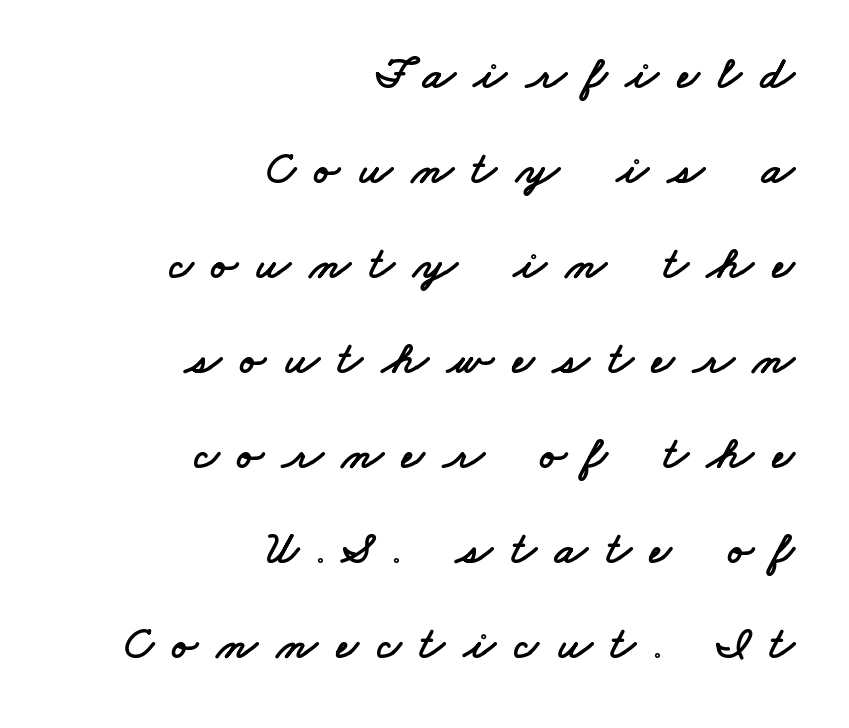
{"serif": "no", "width": "wide", "stroke_contrast": "low", "x_height": "small", "monospaced": "no", "underline": "no", "align": "right", "line_spacing": "loose", "line_spacing_ratio": 2.02, "letter_spacing": "wide", "letter_spacing_em": 0.41, "glyph_px": 47}
